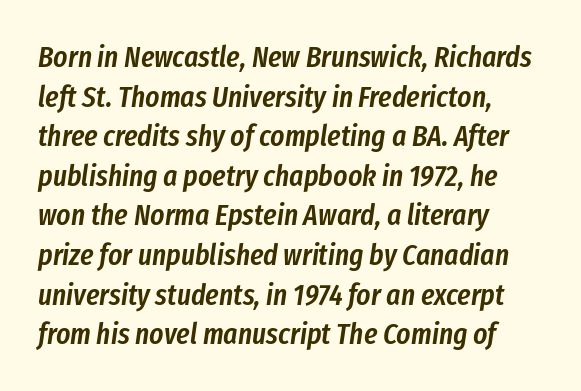
Q: Is the text bold? A: Semi-bold.
Q: Is the text italic (slanted)? A: Yes, it leans right by about 8 degrees.
Q: Is the text underlined? A: No.
Q: How is the paragraph aligned? A: Left-aligned.
Q: Is the spacing between letters normal or unusually wide? A: Normal.
Q: Is the spacing between lines tight, normal or loose? A: Normal.
Q: Width (condensed, normal, or wide)? A: Condensed.
Q: Stroke contrast? A: Low.
Q: x-height? A: Medium.
Q: Monospaced? A: No.
